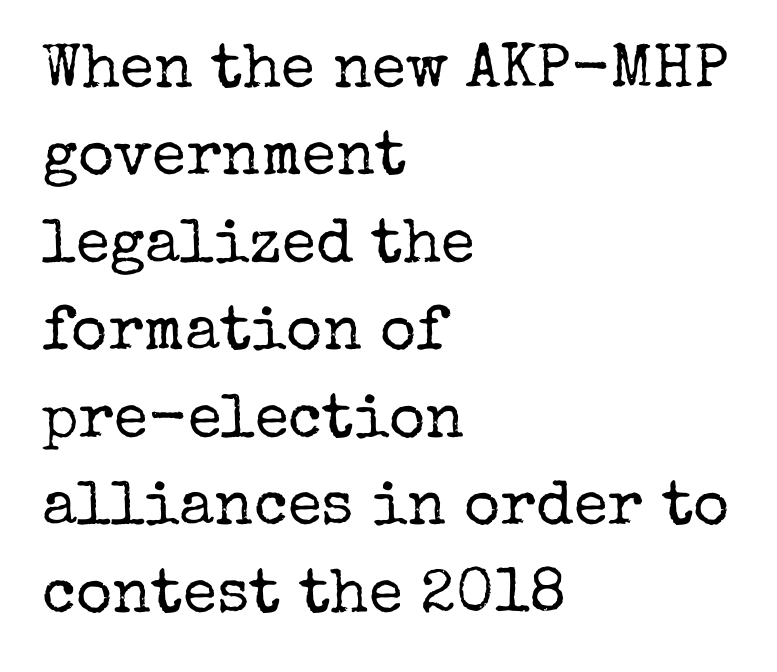
When letters stand straight like this, we call the style roman or upright. The baseline area is clear. Stroke thickness stays within the range of a standard reading face or lighter. Students, observe: this is what conventionally led text looks like. Tracking value appears to be zero — textbook default spacing.
